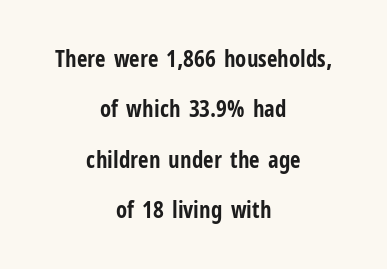
The image shows 23 px bold type, upright; set centered, loose line spacing (2.19x), normal letter spacing, not underlined.
